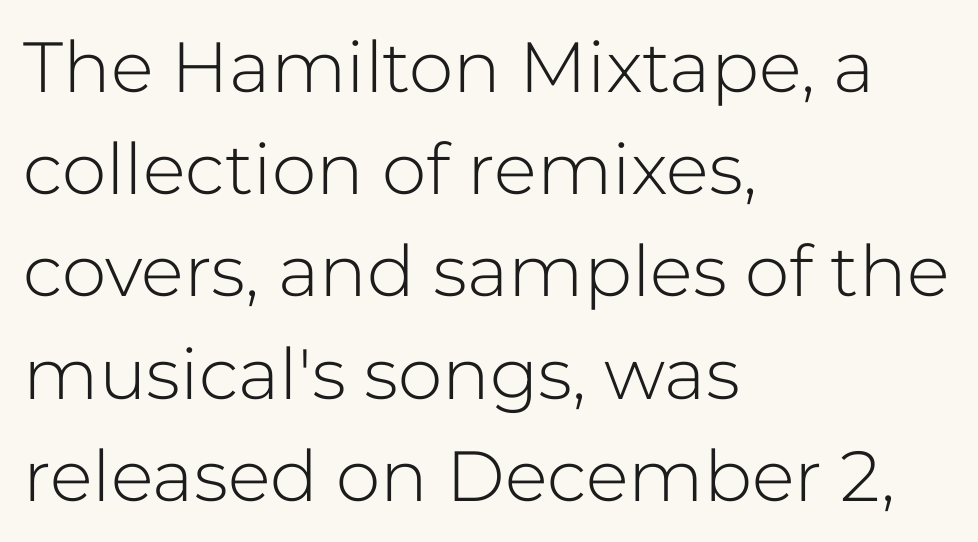
Proportional: the letters do not fall into vertical columns. Short and long lines alike share a common starting point at left. The lettering holds an erect, upright posture throughout. Counters stay open thanks to moderate or lighter strokes. To sum up the face: it is a sans, with no serifs.
